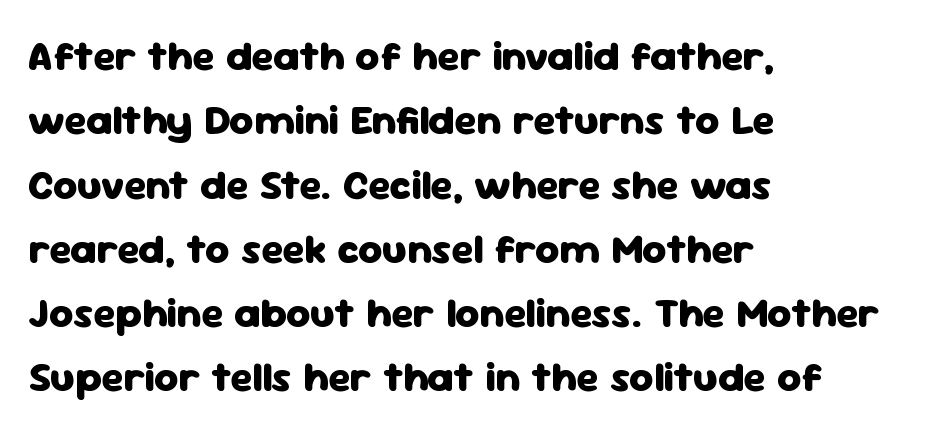
{"serif": "no", "italic": "no", "bold": "yes", "weight": "heavy", "width": "normal", "stroke_contrast": "low", "x_height": "medium", "monospaced": "no", "underline": "no", "align": "left", "line_spacing": "normal", "line_spacing_ratio": 1.53, "letter_spacing": "normal", "letter_spacing_em": 0.0, "glyph_px": 42}
